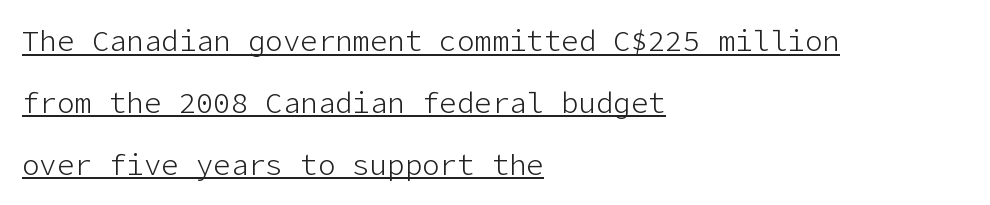
Reading down the block, your eye returns to a fixed left position each line. Stroke terminals: plain, sans-serif. A typographer would call this underscored text. Leading: increased. Default kerning and tracking; the words read as compact shapes. This is not heavy type; no bold has been used.
